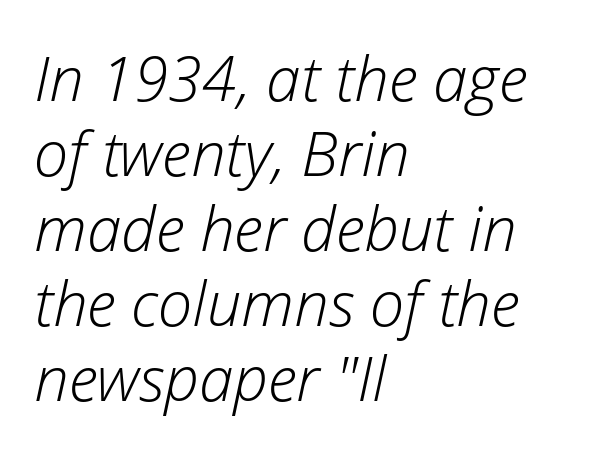
Q: Is the text bold? A: No.
Q: Is the text italic (slanted)? A: Yes, it leans right by about 12 degrees.
Q: Is the text underlined? A: No.
Q: How is the paragraph aligned? A: Left-aligned.
Q: Is the spacing between letters normal or unusually wide? A: Normal.
Q: Width (condensed, normal, or wide)? A: Normal.
Q: Stroke contrast? A: Low.
Q: x-height? A: Medium.
Q: Monospaced? A: No.
